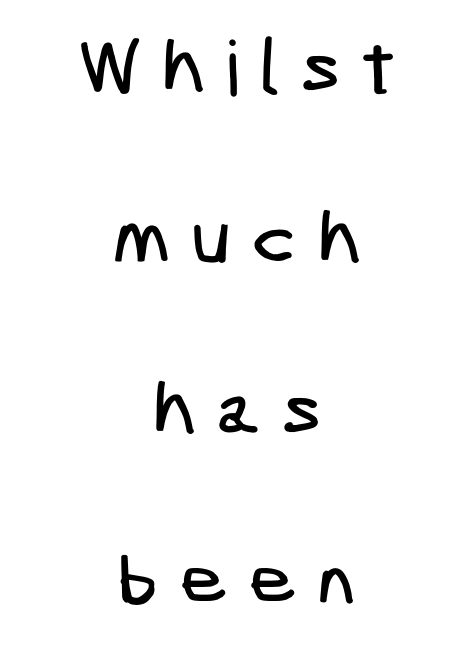
Typographically, this falls in the sans-serif category. This sample uses expanded letter spacing, leaving extra air between glyphs. Notice how the passage keeps no hard edge, just a central spine. The baseline area is clear. Horizontal bands of white between lines are thick stripes.
